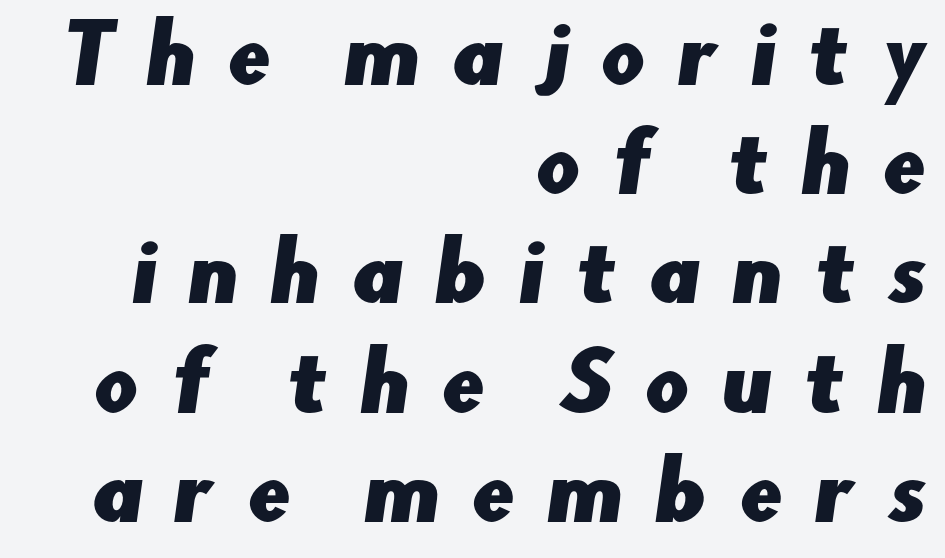
{"serif": "no", "width": "normal", "stroke_contrast": "low", "x_height": "small", "monospaced": "no", "underline": "no", "align": "right", "line_spacing": "normal", "line_spacing_ratio": 1.4, "letter_spacing": "wide", "letter_spacing_em": 0.4, "glyph_px": 78}
